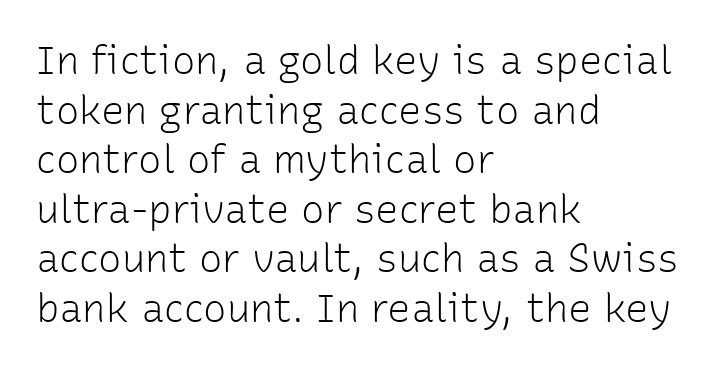
{"serif": "no", "italic": "no", "bold": "no", "weight": "light", "width": "normal", "stroke_contrast": "low", "x_height": "medium", "monospaced": "no", "underline": "no", "align": "left", "line_spacing": "normal", "line_spacing_ratio": 1.27, "letter_spacing": "normal", "letter_spacing_em": 0.0, "glyph_px": 39}
